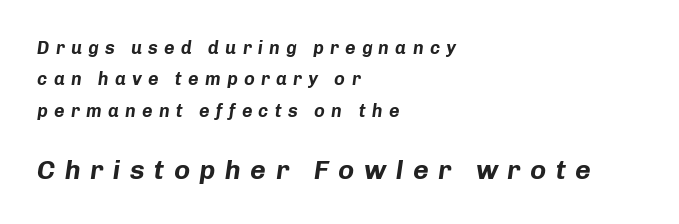
{"italic": "yes", "lean": "right", "slant_degrees": 8, "bold": "yes", "underline": "no", "align": "left", "line_spacing_ratio": 1.75, "letter_spacing": "wide", "letter_spacing_em": 0.35, "larger_block": "second", "size_ratio": 1.5, "glyph_px": 27}
